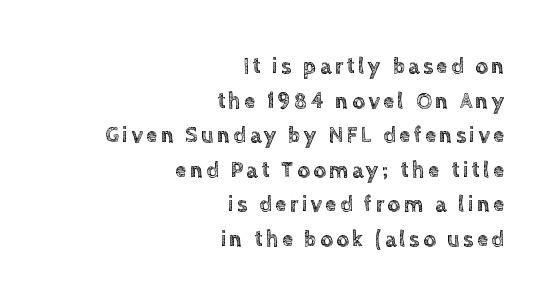
{"italic": "no", "underline": "no", "align": "right", "line_spacing": "normal", "line_spacing_ratio": 1.57, "glyph_px": 22}
